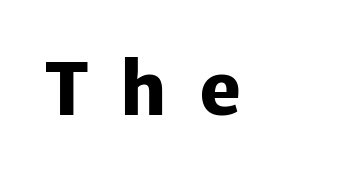
Q: Is the text bold? A: Yes.
Q: Is the text italic (slanted)? A: No, it is upright.
Q: Is the typeface a serif or a sans-serif typeface? A: Sans-serif.
Q: Is the text underlined? A: No.
Q: Is the spacing between letters normal or unusually wide? A: Unusually wide.
Q: Width (condensed, normal, or wide)? A: Normal.
Q: Stroke contrast? A: Low.
Q: x-height? A: Medium.
Q: Monospaced? A: No.
